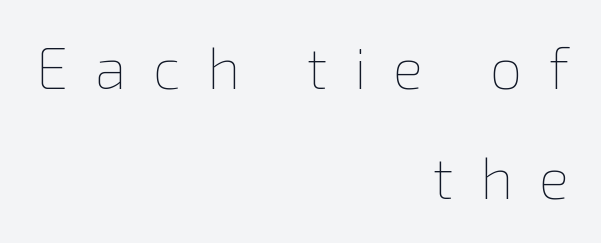
Is this a fixed-width face? No — the glyphs have proportional, varying widths. Honestly, there is no underline to notice here at all. Italic? Not at all — the glyphs are vertical. Regarding leading, the lines here are spaced well apart. Bold? No — there's no thickening of the strokes. The ragged edge is on the left, which tells us the setting is flush right.
